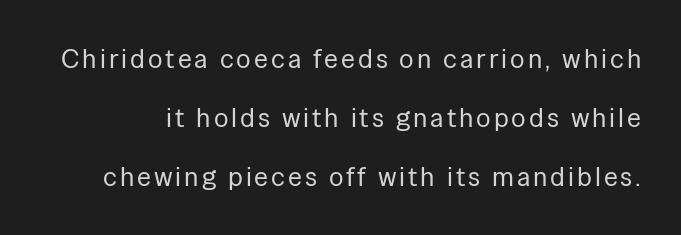
Rows of type keep a wide berth in the vertical direction. You can tell it's not italic because the verticals are truly vertical. Stems and bowls with no extra thickness — not bold. Each row of text sits above clean, open space.
